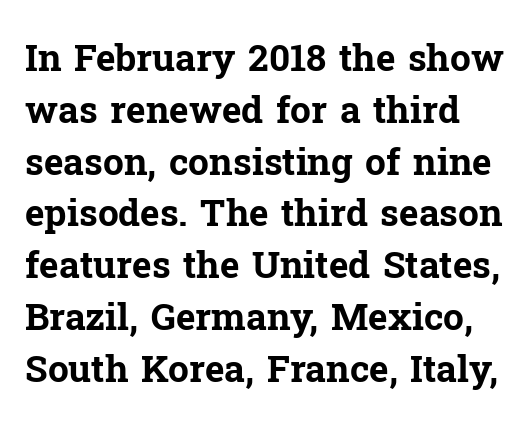
The image shows 37 px bold serif type, upright; set normal line spacing (1.4x), normal letter spacing, not underlined; low stroke contrast and a medium x-height.
